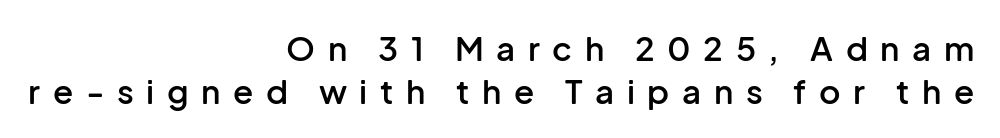
{"serif": "no", "italic": "no", "bold": "semi", "weight": "semibold", "width": "normal", "stroke_contrast": "low", "x_height": "medium", "monospaced": "no", "underline": "no", "align": "right", "line_spacing": "normal", "line_spacing_ratio": 1.3, "letter_spacing": "wide", "letter_spacing_em": 0.38, "glyph_px": 33}
